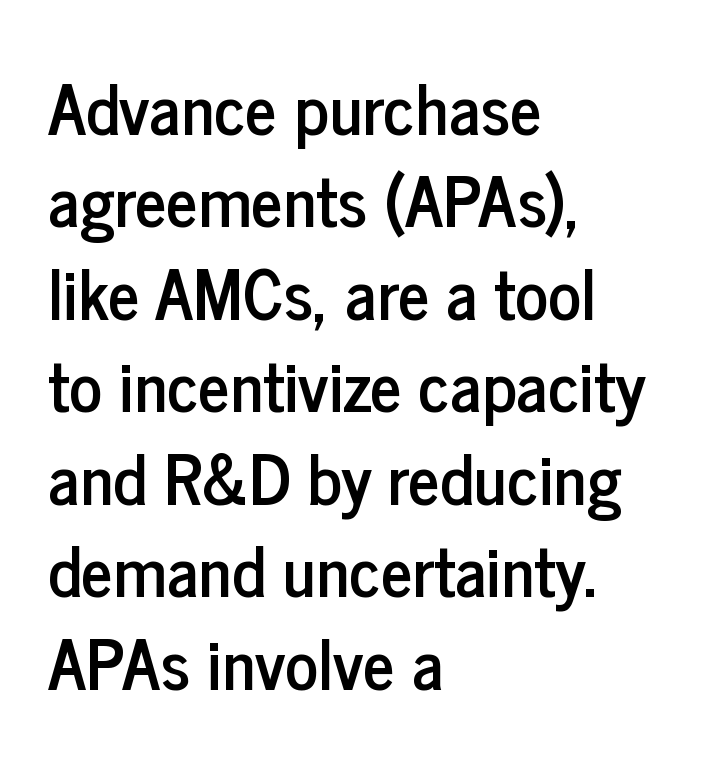
Glance below the letters and you will spot only blank space. Regular leading. A typesetter would call this proportional, since set widths differ per character. The letters sit at their default tracking, neither squeezed nor spread.
